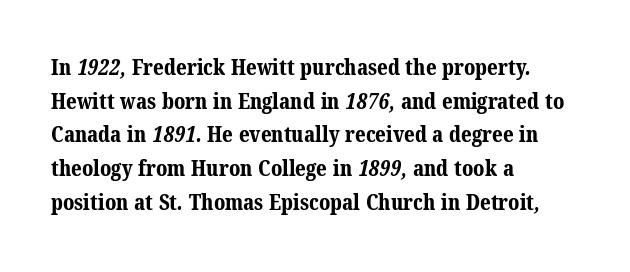
The image shows 22 px bold type; set left-aligned, normal line spacing (1.53x), normal letter spacing, not underlined.
